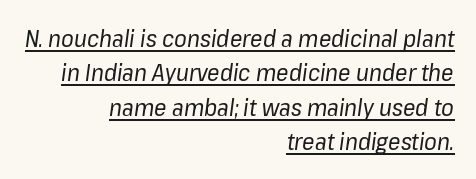
{"italic": "yes", "lean": "right", "slant_degrees": 8, "bold": "no", "underline": "yes", "align": "right", "line_spacing": "normal", "line_spacing_ratio": 1.49, "letter_spacing": "normal", "letter_spacing_em": 0.0, "glyph_px": 23}
